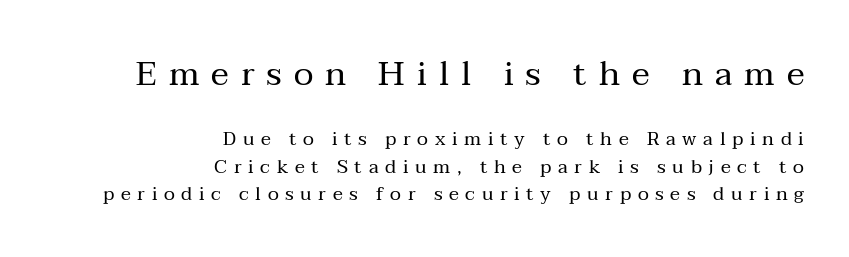
Q: Is the text bold? A: No.
Q: Is the text italic (slanted)? A: No, it is upright.
Q: Is the typeface a serif or a sans-serif typeface? A: Serif.
Q: Is the text underlined? A: No.
Q: How is the paragraph aligned? A: Right-aligned.
Q: Is the spacing between letters normal or unusually wide? A: Unusually wide.
Q: Is the spacing between lines tight, normal or loose? A: Normal.
Q: Which block of text is set in a larger size, the first (top) or the second (bottom)? A: The first (top) one.
Q: Width (condensed, normal, or wide)? A: Normal.
Q: Stroke contrast? A: Medium.
Q: x-height? A: Medium.
Q: Monospaced? A: No.
